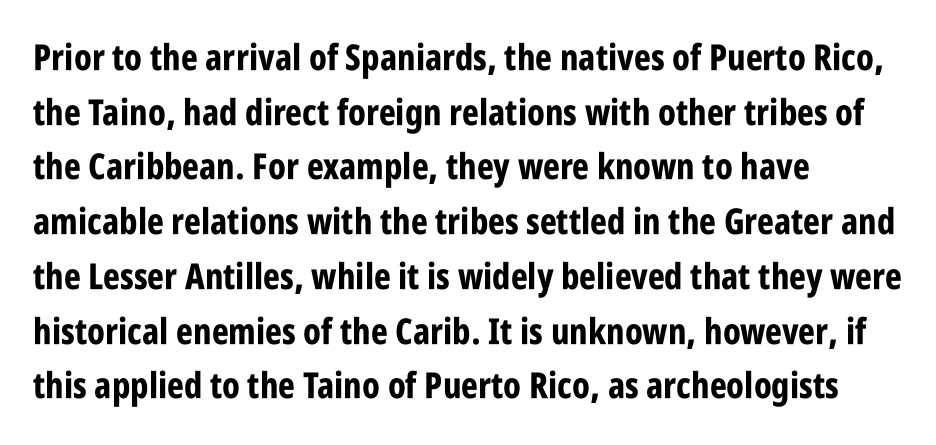
Q: Is the text bold? A: Yes.
Q: Is the text italic (slanted)? A: No, it is upright.
Q: Is the typeface a serif or a sans-serif typeface? A: Sans-serif.
Q: Is the text underlined? A: No.
Q: How is the paragraph aligned? A: Left-aligned.
Q: Is the spacing between letters normal or unusually wide? A: Normal.
Q: Is the spacing between lines tight, normal or loose? A: Normal.
Q: Width (condensed, normal, or wide)? A: Condensed.
Q: Stroke contrast? A: Low.
Q: x-height? A: Large.
Q: Monospaced? A: No.
